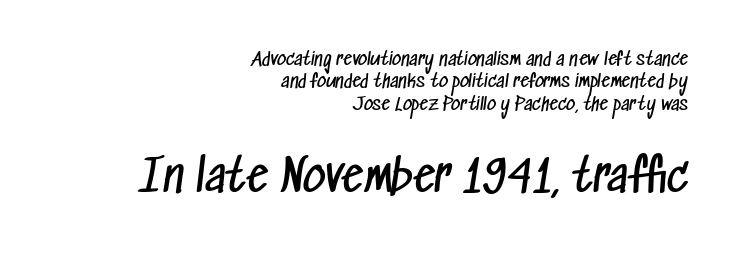
{"serif": "no", "bold": "no", "weight": "regular", "width": "condensed", "stroke_contrast": "low", "x_height": "medium", "monospaced": "no", "underline": "no", "align": "right", "line_spacing_ratio": 1.24, "letter_spacing": "normal", "letter_spacing_em": 0.0, "larger_block": "second", "size_ratio": 2.44, "glyph_px": 44}
